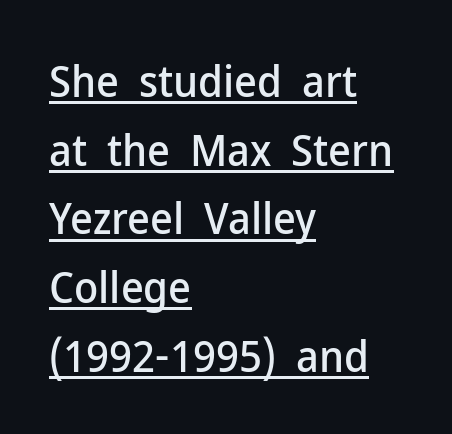
The image shows 44 px sans-serif type, upright; set left-aligned, normal line spacing (1.56x), normal letter spacing, underlined; low stroke contrast and a medium x-height.
